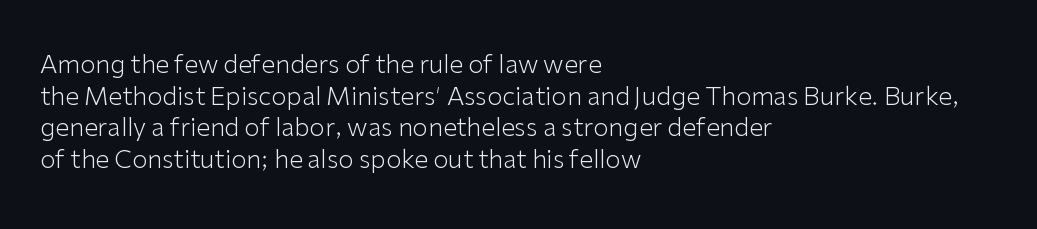
{"italic": "no", "bold": "no", "underline": "no", "align": "left", "line_spacing": "normal", "line_spacing_ratio": 1.27, "letter_spacing": "normal", "letter_spacing_em": 0.0, "glyph_px": 25}
